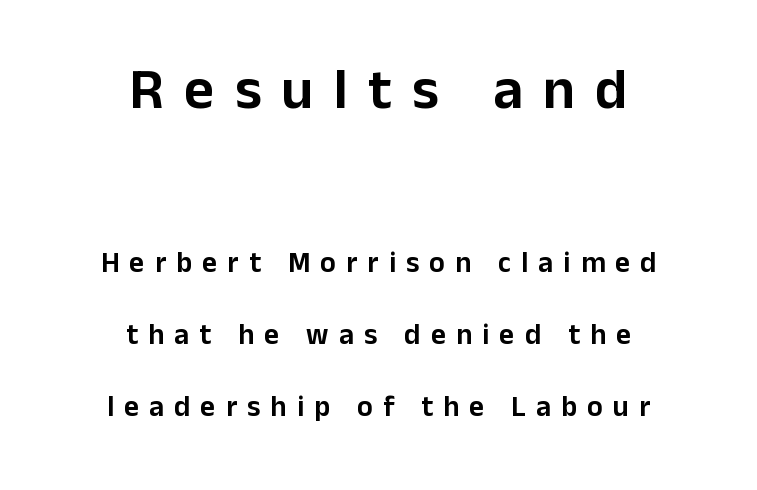
The image shows 58 px sans-serif type, upright; set centered, loose line spacing (2.48x), unusually wide letter spacing (+0.35 em), not underlined; the first (top) block is 2.0x larger; low stroke contrast and a medium x-height.
